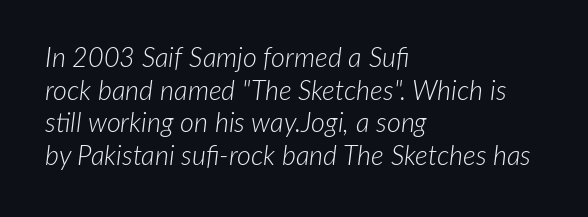
Q: Is the text bold? A: No.
Q: Is the text italic (slanted)? A: Yes, it leans right by about 7 degrees.
Q: Is the text underlined? A: No.
Q: How is the paragraph aligned? A: Left-aligned.
Q: Is the spacing between letters normal or unusually wide? A: Normal.
